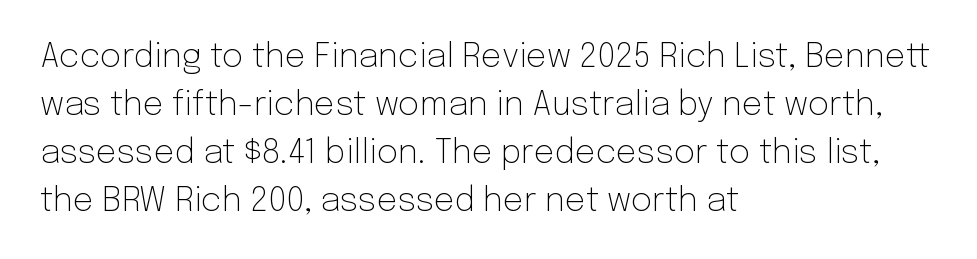
You can tell it's not italic because the verticals are truly vertical. Weight class: somewhere from thin through regular. The paragraph shown leans on its left margin. Font category for this specimen: sans-serif. A normal amount of white space separates one row of letters from the next.
